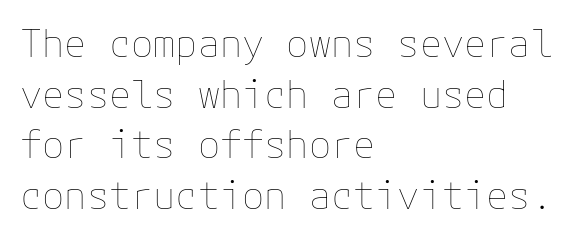
Summary of vertical rhythm: regular, with standard interline spacing. The glyphs are unaccompanied by any horizontal stroke below them. Notice how the stems are strictly vertical — no italics here. The setting favours the left margin, as ordinary paragraphs usually do. Here the glyphs are tracked normally, forming tight word shapes.
